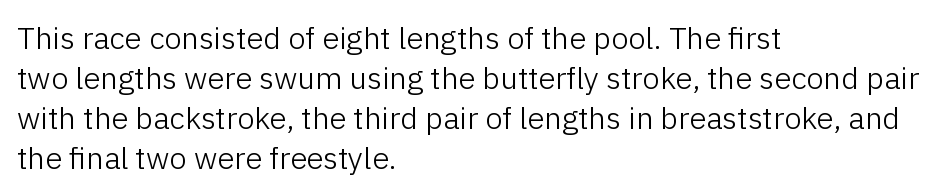
Grotesque or geometric, the face here clearly has no serifs. If you drew a ruler down the left edge, every line would touch it. This sample has the flowing, uneven cadence of proportional lettering. The area under the type is left untouched.
